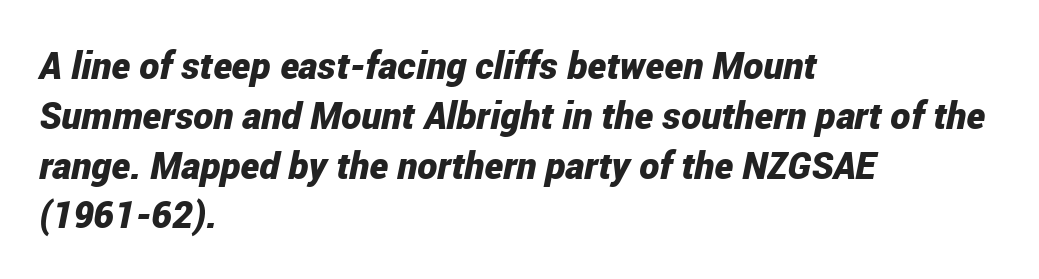
The image shows 38 px bold, condensed type, italic (leaning right); set left-aligned, normal line spacing (1.31x), normal letter spacing, not underlined; low stroke contrast and a medium x-height.
